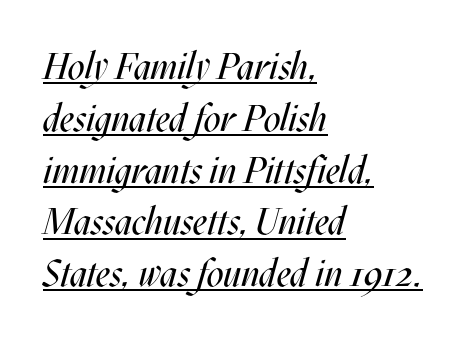
The image shows 37 px regular-weight, condensed type, italic (leaning right); set left-aligned, normal line spacing (1.4x), normal letter spacing, underlined; medium stroke contrast and a large x-height.
